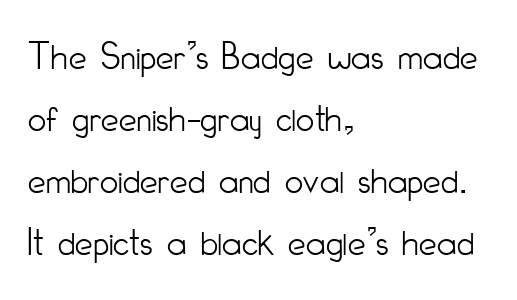
The image shows 40 px light, condensed sans-serif type, upright; set left-aligned, normal line spacing (1.55x), normal letter spacing, not underlined; low stroke contrast and a small x-height.
